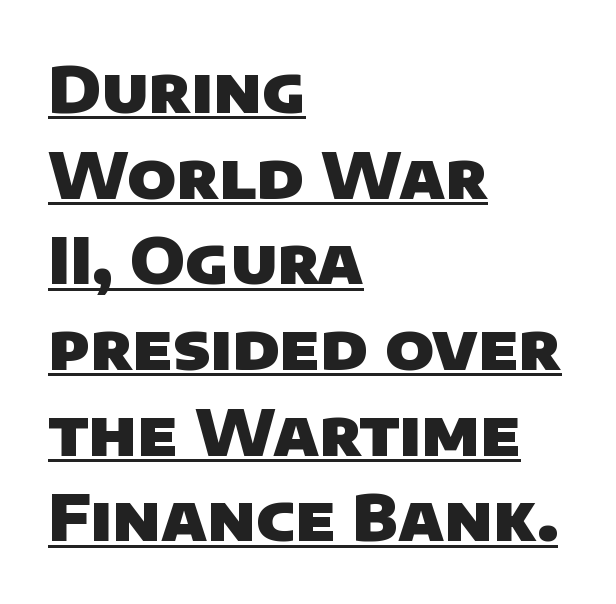
Q: Is the text bold? A: Yes.
Q: Is the typeface a serif or a sans-serif typeface? A: Sans-serif.
Q: Is the text underlined? A: Yes.
Q: How is the paragraph aligned? A: Left-aligned.
Q: Is the spacing between letters normal or unusually wide? A: Normal.
Q: Is the spacing between lines tight, normal or loose? A: Normal.
Q: Width (condensed, normal, or wide)? A: Normal.
Q: Stroke contrast? A: Low.
Q: x-height? A: Large.
Q: Monospaced? A: No.
